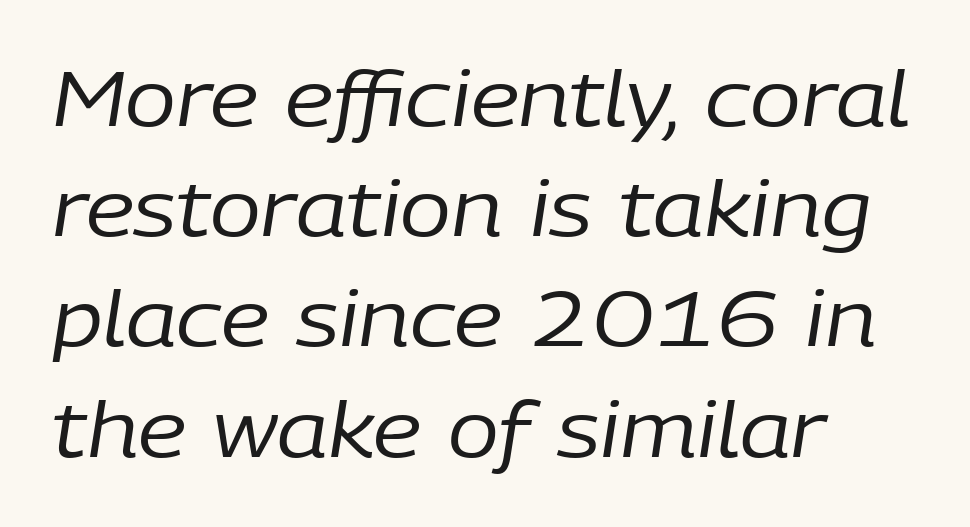
Observe the ordinary spacing: letters are neighbours, not strangers. The text carries the slant typical of an italic or oblique font. Stems and bowls with no extra thickness — not bold. This sample keeps an unexceptional amount of space between lines.
